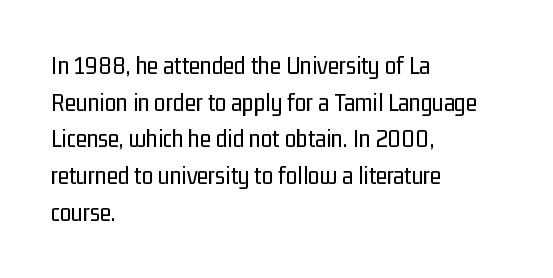
{"italic": "no", "bold": "no", "underline": "no", "align": "left", "line_spacing": "normal", "line_spacing_ratio": 1.41, "letter_spacing": "normal", "letter_spacing_em": 0.0, "glyph_px": 26}
